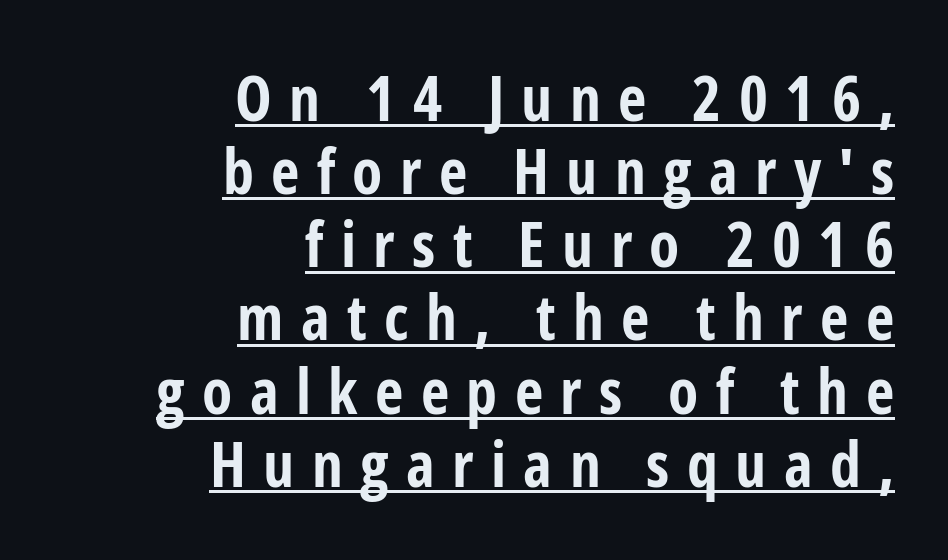
Q: Is the text bold? A: Yes.
Q: Is the text italic (slanted)? A: No, it is upright.
Q: Is the typeface a serif or a sans-serif typeface? A: Sans-serif.
Q: Is the text underlined? A: Yes.
Q: How is the paragraph aligned? A: Right-aligned.
Q: Is the spacing between letters normal or unusually wide? A: Unusually wide.
Q: Width (condensed, normal, or wide)? A: Condensed.
Q: Stroke contrast? A: Low.
Q: x-height? A: Medium.
Q: Monospaced? A: No.
